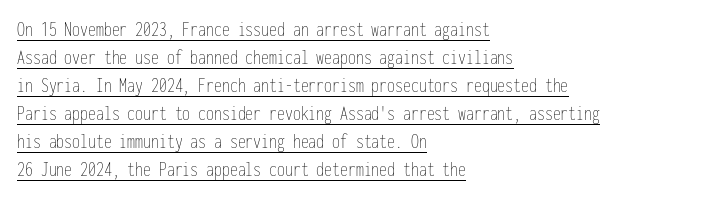
{"italic": "no", "bold": "no", "underline": "yes", "align": "left", "line_spacing": "normal", "line_spacing_ratio": 1.33, "letter_spacing": "normal", "letter_spacing_em": 0.0, "glyph_px": 21}
